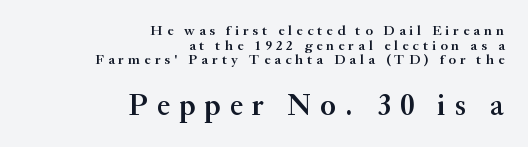
{"serif": "yes", "italic": "no", "bold": "semi", "weight": "semibold", "width": "normal", "stroke_contrast": "medium", "x_height": "small", "monospaced": "no", "underline": "no", "align": "right", "line_spacing": "tight", "line_spacing_ratio": 1.04, "letter_spacing": "wide", "letter_spacing_em": 0.3, "larger_block": "second", "size_ratio": 2.14, "glyph_px": 30}
